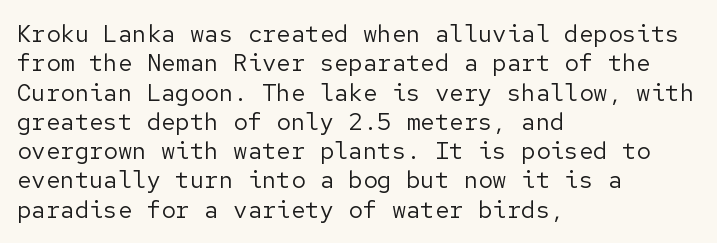
Q: Is the text bold? A: No.
Q: Is the text italic (slanted)? A: No, it is upright.
Q: Is the text underlined? A: No.
Q: How is the paragraph aligned? A: Left-aligned.
Q: Is the spacing between letters normal or unusually wide? A: Normal.
